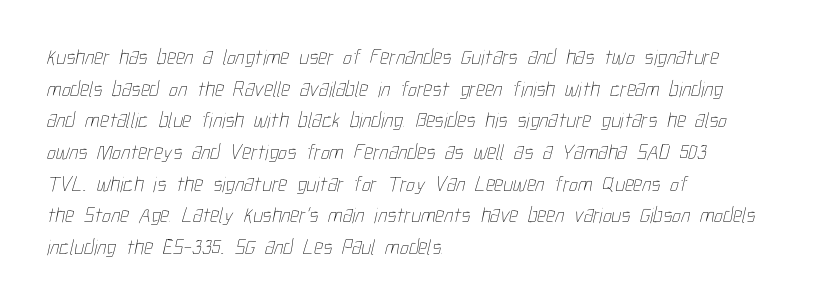
Stroke thickness stays within the range of a standard reading face or lighter. The gaps between neighbouring characters are ordinary and unremarkable. Plain, unruled lines of type. Each line starts at the same left margin while the right side varies. The leading is moderate, giving the passage an even texture.
